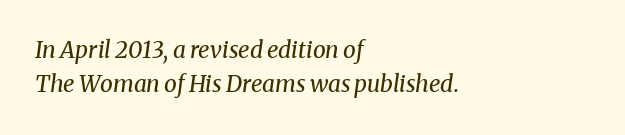
The image shows 23 px text type, italic (leaning right); set left-aligned, normal line spacing (1.5x), normal letter spacing, not underlined.
